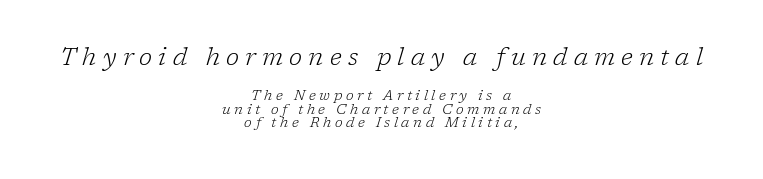
The image shows 24 px text type, italic (leaning right); set centered, tight line spacing (0.96x), unusually wide letter spacing (+0.26 em), not underlined; the first (top) block is 1.71x larger.
